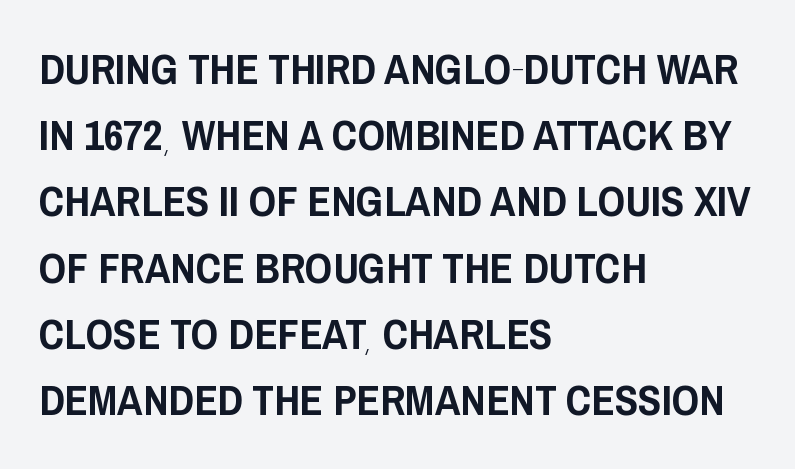
The image shows 43 px condensed sans-serif type, upright; set left-aligned, normal line spacing (1.54x), normal letter spacing, not underlined; low stroke contrast and a large x-height.
